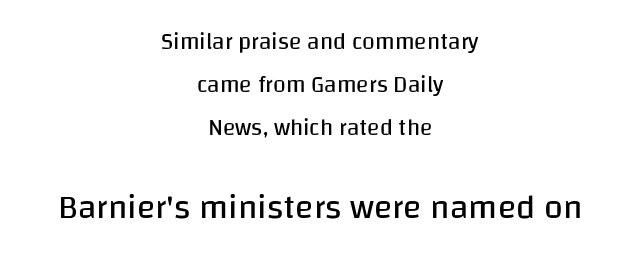
The image shows 34 px regular-weight sans-serif type, upright; set centered, line spacing 1.86x, normal letter spacing, not underlined; the second (bottom) block is 1.48x larger; low stroke contrast and a large x-height.
